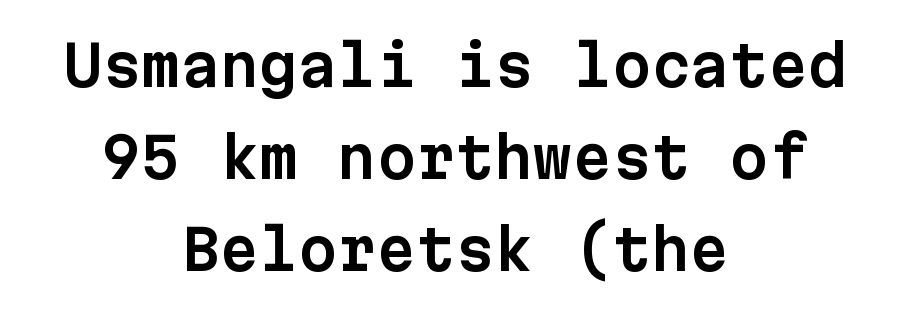
{"serif": "no", "italic": "no", "width": "normal", "stroke_contrast": "low", "x_height": "medium", "monospaced": "yes", "underline": "no", "align": "center", "line_spacing": "normal", "line_spacing_ratio": 1.64, "letter_spacing": "normal", "letter_spacing_em": 0.0, "glyph_px": 56}
